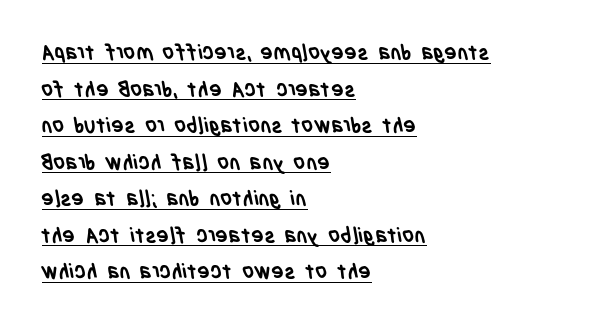
Emphasis is given by a line drawn under the lettering. Short note: letters normally spaced. Each glyph is drawn with heavy, bold strokes. In CSS terms this would be text-align: left.
